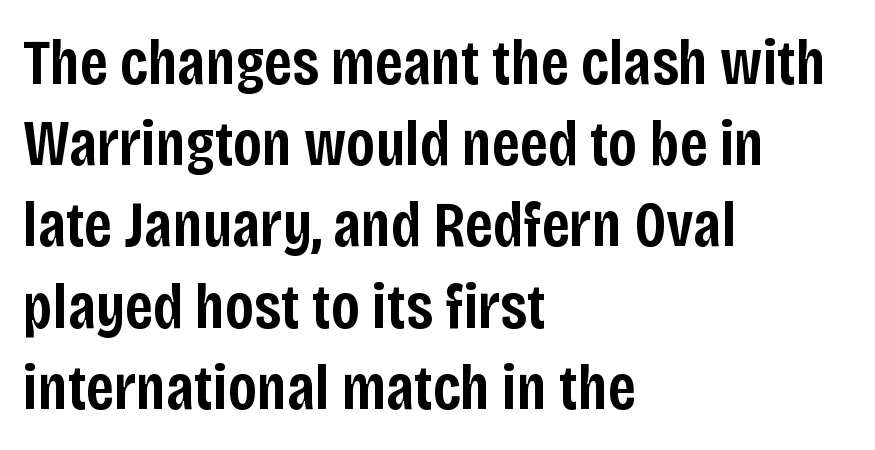
{"serif": "no", "italic": "no", "bold": "semi", "weight": "semibold", "width": "condensed", "stroke_contrast": "low", "x_height": "large", "monospaced": "no", "underline": "no", "align": "left", "line_spacing": "normal", "line_spacing_ratio": 1.25, "letter_spacing": "normal", "letter_spacing_em": 0.0, "glyph_px": 65}
